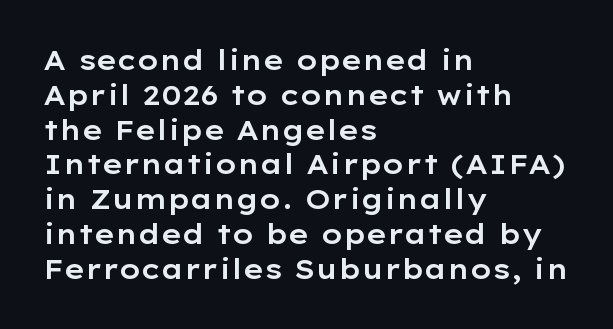
Q: Is the text italic (slanted)? A: No, it is upright.
Q: Is the text underlined? A: No.
Q: How is the paragraph aligned? A: Left-aligned.
Q: Is the spacing between letters normal or unusually wide? A: Normal.
Q: Is the spacing between lines tight, normal or loose? A: Normal.
